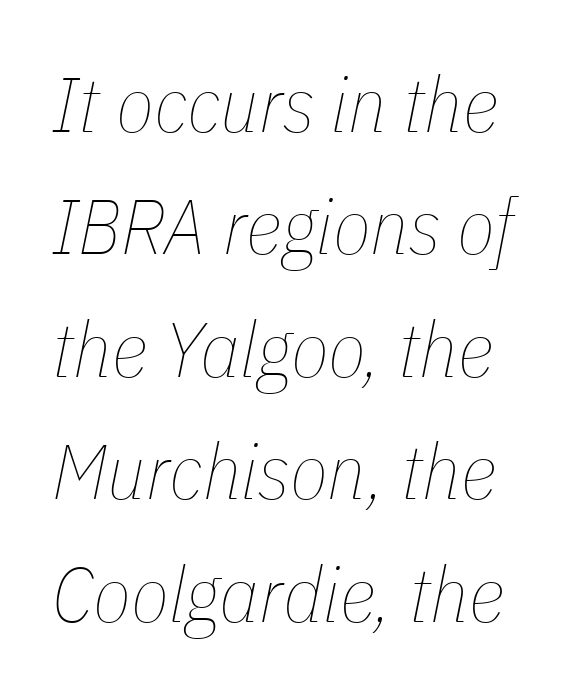
{"italic": "yes", "lean": "right", "slant_degrees": 11, "bold": "no", "weight": "thin", "width": "condensed", "stroke_contrast": "low", "x_height": "medium", "monospaced": "no", "underline": "no", "line_spacing": "normal", "line_spacing_ratio": 1.57, "letter_spacing": "normal", "letter_spacing_em": 0.0, "glyph_px": 78}
